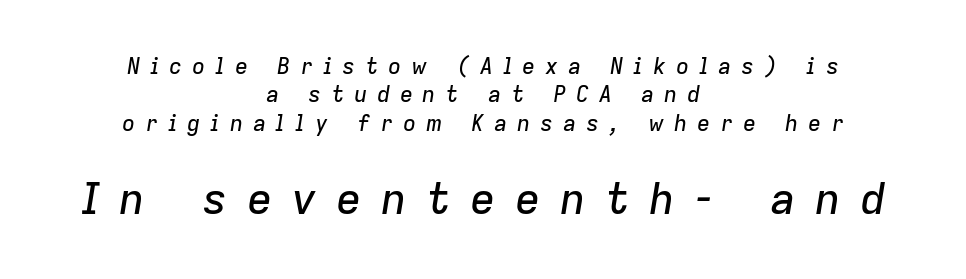
Q: Is the text italic (slanted)? A: Yes, it leans right by about 9 degrees.
Q: Is the text underlined? A: No.
Q: How is the paragraph aligned? A: Centered.
Q: Is the spacing between letters normal or unusually wide? A: Unusually wide.
Q: Is the spacing between lines tight, normal or loose? A: Normal.
Q: Which block of text is set in a larger size, the first (top) or the second (bottom)? A: The second (bottom) one.
Q: Width (condensed, normal, or wide)? A: Normal.
Q: Stroke contrast? A: Low.
Q: x-height? A: Medium.
Q: Monospaced? A: No.
